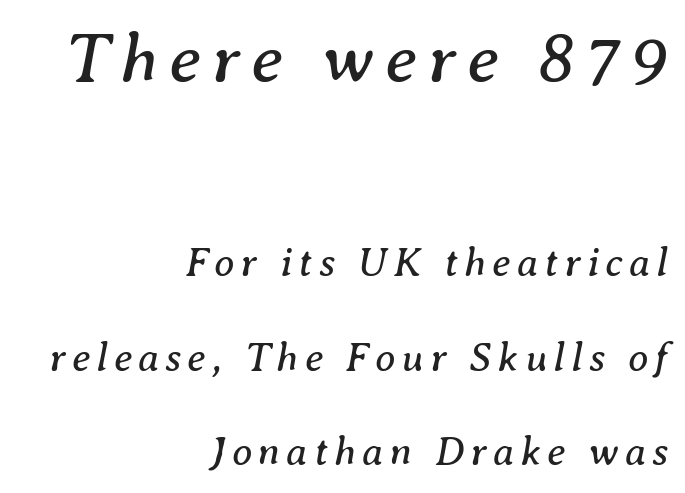
A student would call this right alignment; a typographer would say flush right, rag left. These lines are rendered in a variable-pitch font. The specimen omits any rule beneath the text block's lines. The designer went with a serif here, giving each stem small feet. Weight: not bold — regular or lighter. The block of text is sparse from top to bottom, with ample space between rows.
